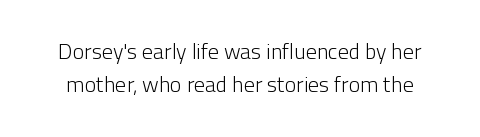
{"italic": "no", "bold": "no", "underline": "no", "line_spacing": "normal", "line_spacing_ratio": 1.52, "letter_spacing": "normal", "letter_spacing_em": 0.0, "glyph_px": 22}
